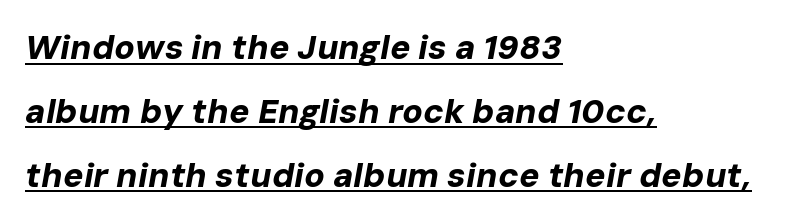
{"italic": "yes", "lean": "right", "slant_degrees": 10, "bold": "yes", "weight": "bold", "width": "normal", "stroke_contrast": "low", "x_height": "medium", "monospaced": "no", "underline": "yes", "align": "left", "line_spacing_ratio": 1.88, "letter_spacing": "normal", "letter_spacing_em": 0.0, "glyph_px": 34}
